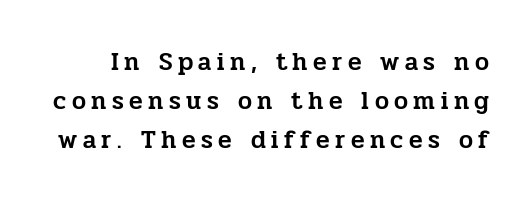
{"italic": "no", "underline": "no", "line_spacing": "normal", "line_spacing_ratio": 1.56, "letter_spacing": "wide", "letter_spacing_em": 0.22, "glyph_px": 25}
